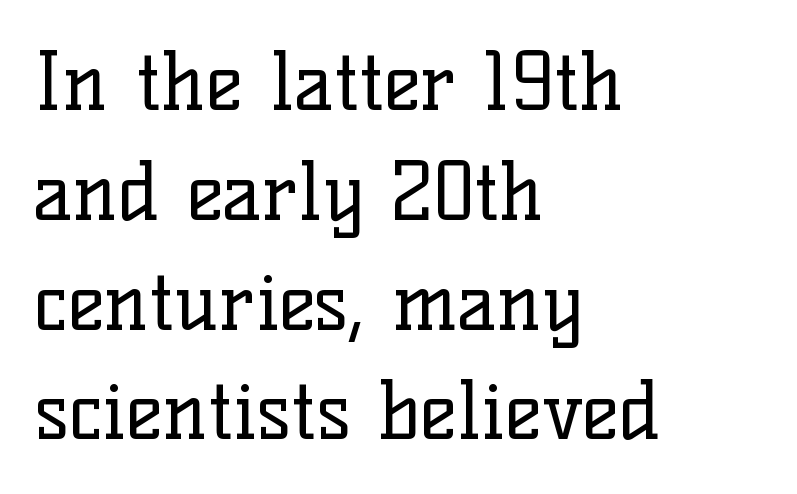
Q: Is the text bold? A: No.
Q: Is the text italic (slanted)? A: No, it is upright.
Q: Is the typeface a serif or a sans-serif typeface? A: Serif.
Q: Is the text underlined? A: No.
Q: How is the paragraph aligned? A: Left-aligned.
Q: Is the spacing between letters normal or unusually wide? A: Normal.
Q: Is the spacing between lines tight, normal or loose? A: Normal.
Q: Width (condensed, normal, or wide)? A: Normal.
Q: Stroke contrast? A: Low.
Q: x-height? A: Medium.
Q: Monospaced? A: No.
